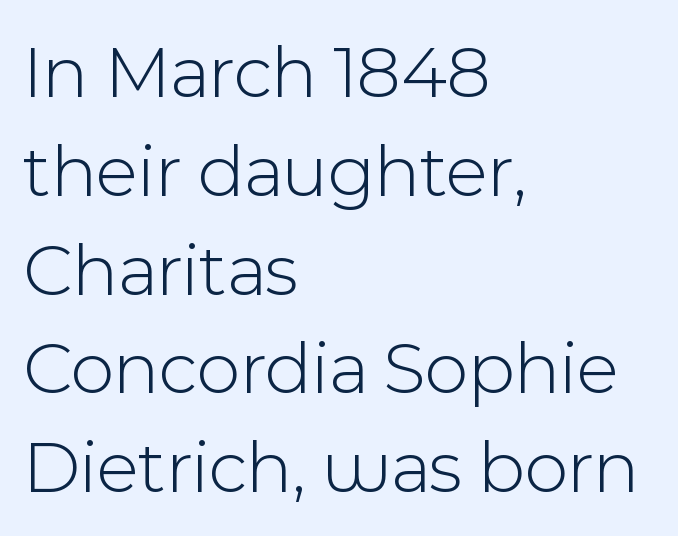
This is the regular roman posture of the typeface. This sample is left-justified, so line endings fall wherever the words run out. Unlike a traditional serif, this face leaves its strokes unadorned. Proportional: the letters do not fall into vertical columns. Leading matches the norm, producing a regular column.
